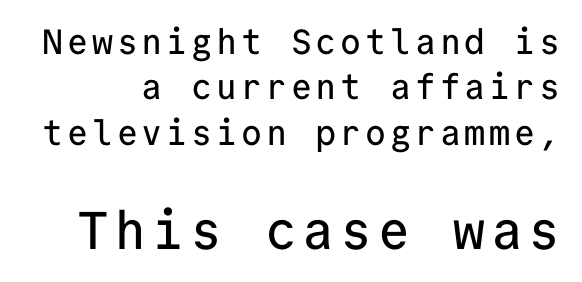
The image shows 53 px sans-serif type, upright, monospaced; set normal line spacing (1.3x), not underlined; the second (bottom) block is 1.51x larger; low stroke contrast and a medium x-height.
